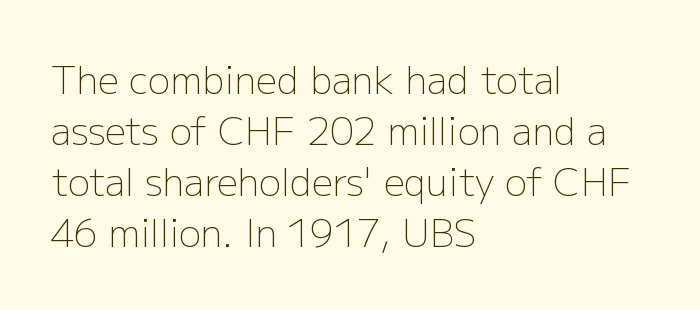
Q: Is the text bold? A: No.
Q: Is the text italic (slanted)? A: No, it is upright.
Q: Is the typeface a serif or a sans-serif typeface? A: Sans-serif.
Q: Is the text underlined? A: No.
Q: How is the paragraph aligned? A: Left-aligned.
Q: Is the spacing between letters normal or unusually wide? A: Normal.
Q: Is the spacing between lines tight, normal or loose? A: Normal.
Q: Width (condensed, normal, or wide)? A: Normal.
Q: Stroke contrast? A: Low.
Q: x-height? A: Medium.
Q: Monospaced? A: No.
